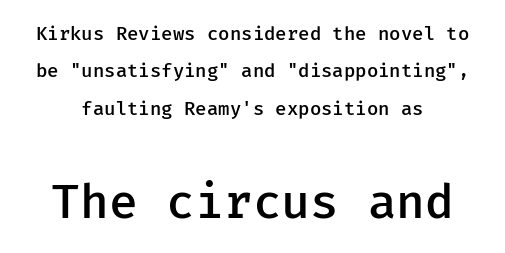
Teacher's note: observe the equal gaps on both sides — that is centered alignment. Students, observe: this is what heavily led, spacious text looks like. Moderately thickened strokes mark this as semibold type. Look at the glyph heights: the lower group is clearly the bigger setting. This rendering employs a face without finishing strokes, i.e., a sans-serif.
